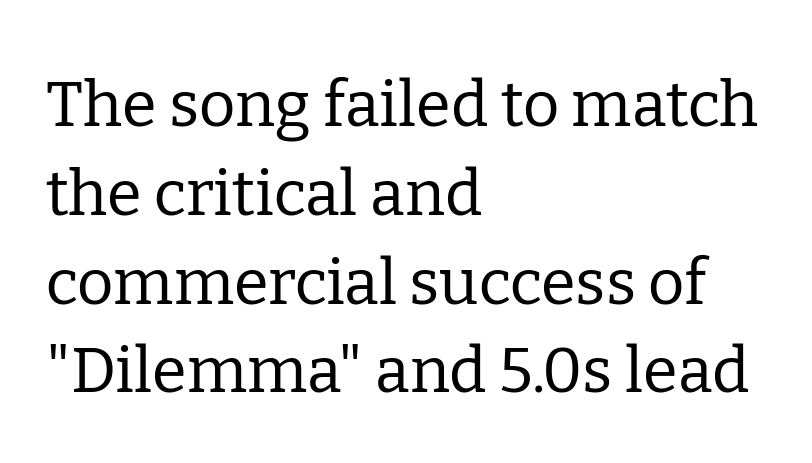
Q: Is the text bold? A: No.
Q: Is the text italic (slanted)? A: No, it is upright.
Q: Is the typeface a serif or a sans-serif typeface? A: Serif.
Q: Is the text underlined? A: No.
Q: How is the paragraph aligned? A: Left-aligned.
Q: Is the spacing between letters normal or unusually wide? A: Normal.
Q: Is the spacing between lines tight, normal or loose? A: Normal.
Q: Width (condensed, normal, or wide)? A: Normal.
Q: Stroke contrast? A: Low.
Q: x-height? A: Medium.
Q: Monospaced? A: No.
